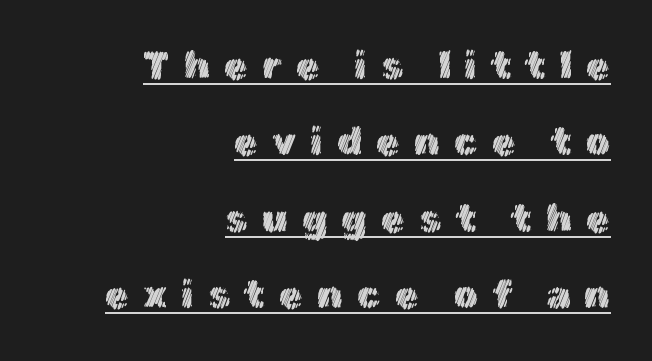
{"italic": "no", "width": "normal", "x_height": "medium", "monospaced": "no", "underline": "yes", "align": "right", "line_spacing": "loose", "line_spacing_ratio": 1.96, "letter_spacing": "wide", "letter_spacing_em": 0.35, "glyph_px": 39}
